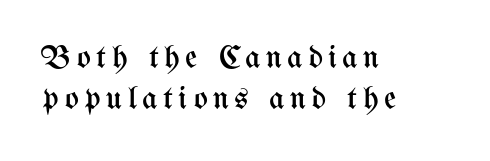
The image shows 33 px regular-weight, condensed type, upright; set left-aligned, normal line spacing (1.25x), not underlined; medium stroke contrast and a medium x-height.
